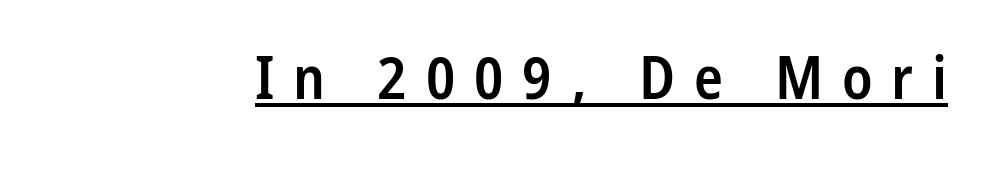
How heavy is the stroke? Medium-heavy — a semibold, shy of bold. The gaps between neighbouring characters are conspicuously large. These lines are composed in type without serifs. The letters advance in unequal steps, a hallmark of proportional type. The glyphs are accompanied by a horizontal stroke just below them.
